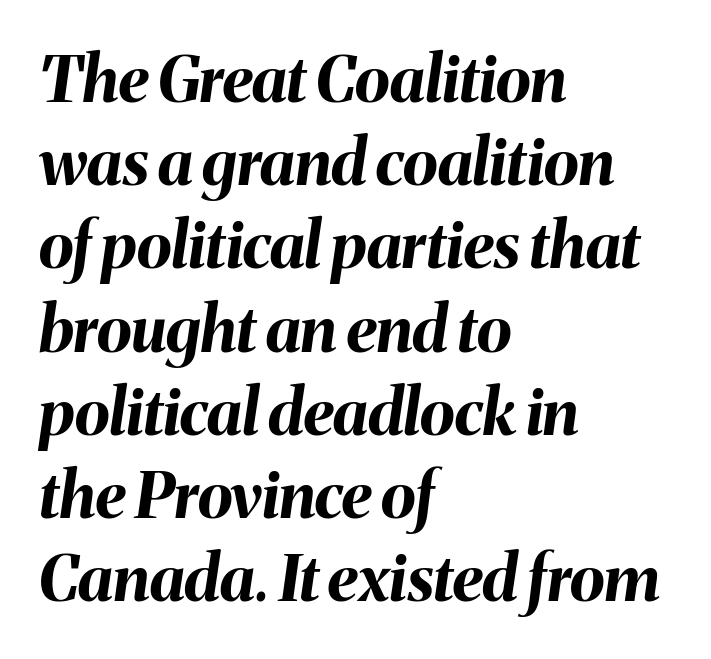
Strokes here are thick enough to call this a true bold. The axis of the letterforms is tilted away from vertical. Nobody touched the tracking dial on this one. One glance says typical: line gaps are just what's usual. Where is the straight margin? On the left. The passage shown is typed in a proportional face where columns would drift.
